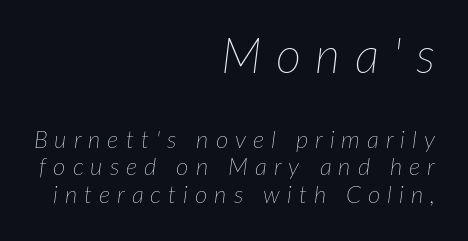
Q: Is the text bold? A: No.
Q: Is the text italic (slanted)? A: Yes, it leans right by about 7 degrees.
Q: Is the text underlined? A: No.
Q: How is the paragraph aligned? A: Right-aligned.
Q: Is the spacing between letters normal or unusually wide? A: Unusually wide.
Q: Is the spacing between lines tight, normal or loose? A: Tight.
Q: Which block of text is set in a larger size, the first (top) or the second (bottom)? A: The first (top) one.
Q: Width (condensed, normal, or wide)? A: Normal.
Q: Stroke contrast? A: Low.
Q: x-height? A: Medium.
Q: Monospaced? A: No.
